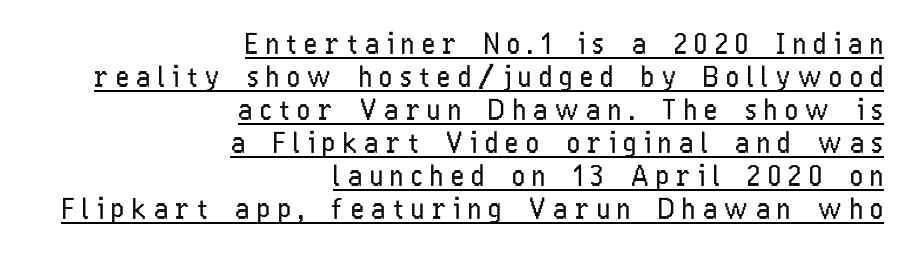
You can tell from the bare stems that sans-serif type was used. Posture: vertical. Is there an underline? Yes — a line sits under the letters. Varying glyph widths throughout — classic text-font behaviour. The ragged edge is on the left, which tells us the setting is flush right.
